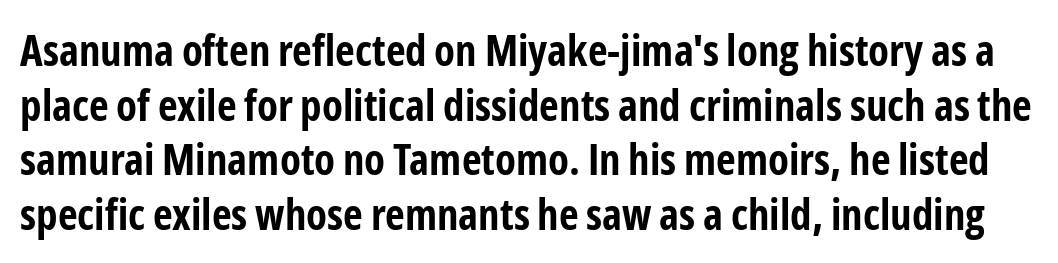
Letterform terminals end flat and unadorned throughout the passage. A typesetter would mark this as roman, not italic. Bare-footed words on every line. A typesetter would call this zero additional tracking. Compared with typical paragraphs, the rows here are spaced about the same. These words are printed bold, with thick strokes throughout.
